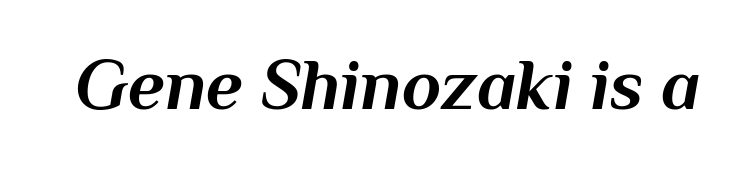
Q: Is the text bold? A: Yes.
Q: Is the text italic (slanted)? A: Yes, it leans right by about 10 degrees.
Q: Is the text underlined? A: No.
Q: Is the spacing between letters normal or unusually wide? A: Normal.
Q: Width (condensed, normal, or wide)? A: Normal.
Q: Stroke contrast? A: Medium.
Q: x-height? A: Medium.
Q: Monospaced? A: No.
